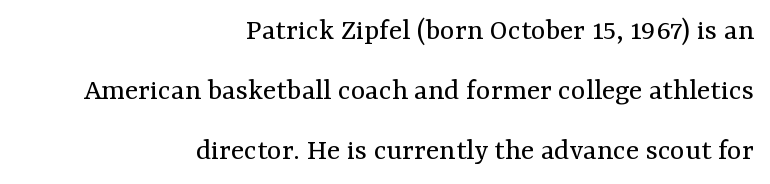
Q: Is the text bold? A: No.
Q: Is the text italic (slanted)? A: No, it is upright.
Q: Is the typeface a serif or a sans-serif typeface? A: Serif.
Q: Is the text underlined? A: No.
Q: How is the paragraph aligned? A: Right-aligned.
Q: Is the spacing between letters normal or unusually wide? A: Normal.
Q: Is the spacing between lines tight, normal or loose? A: Loose.
Q: Width (condensed, normal, or wide)? A: Normal.
Q: Stroke contrast? A: Medium.
Q: x-height? A: Medium.
Q: Monospaced? A: No.
